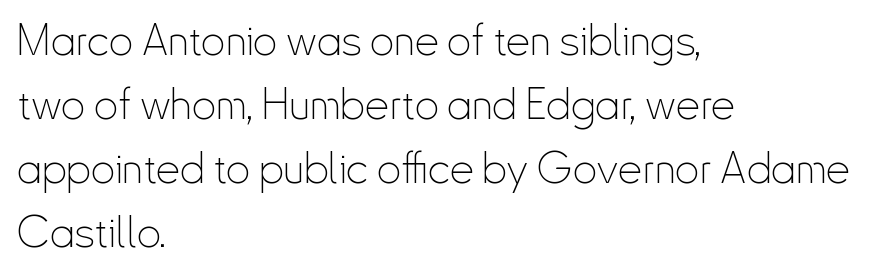
Q: Is the text bold? A: No.
Q: Is the text italic (slanted)? A: No, it is upright.
Q: Is the typeface a serif or a sans-serif typeface? A: Sans-serif.
Q: Is the text underlined? A: No.
Q: How is the paragraph aligned? A: Left-aligned.
Q: Is the spacing between letters normal or unusually wide? A: Normal.
Q: Is the spacing between lines tight, normal or loose? A: Normal.
Q: Width (condensed, normal, or wide)? A: Condensed.
Q: Stroke contrast? A: Low.
Q: x-height? A: Small.
Q: Monospaced? A: No.
